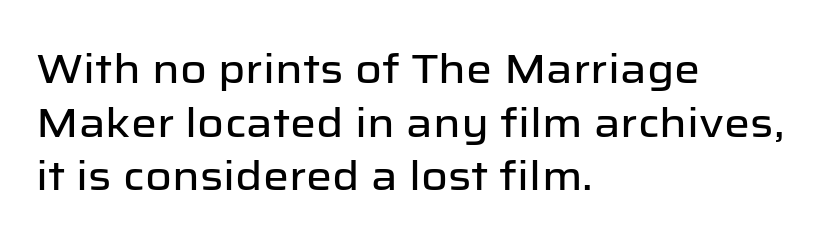
Q: Is the text italic (slanted)? A: No, it is upright.
Q: Is the typeface a serif or a sans-serif typeface? A: Sans-serif.
Q: Is the text underlined? A: No.
Q: How is the paragraph aligned? A: Left-aligned.
Q: Is the spacing between letters normal or unusually wide? A: Normal.
Q: Is the spacing between lines tight, normal or loose? A: Normal.
Q: Width (condensed, normal, or wide)? A: Normal.
Q: Stroke contrast? A: Low.
Q: x-height? A: Medium.
Q: Monospaced? A: No.
